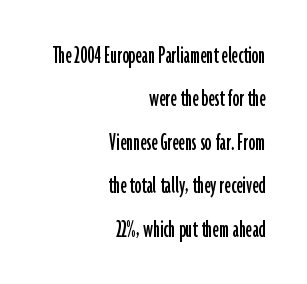
The image shows 27 px text type, upright; set right-aligned, normal line spacing (1.61x), normal letter spacing, not underlined.
